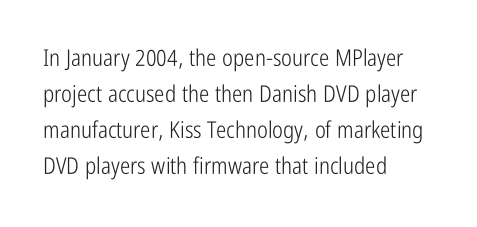
Q: Is the text bold? A: No.
Q: Is the text italic (slanted)? A: No, it is upright.
Q: Is the text underlined? A: No.
Q: How is the paragraph aligned? A: Left-aligned.
Q: Is the spacing between letters normal or unusually wide? A: Normal.
Q: Is the spacing between lines tight, normal or loose? A: Normal.
